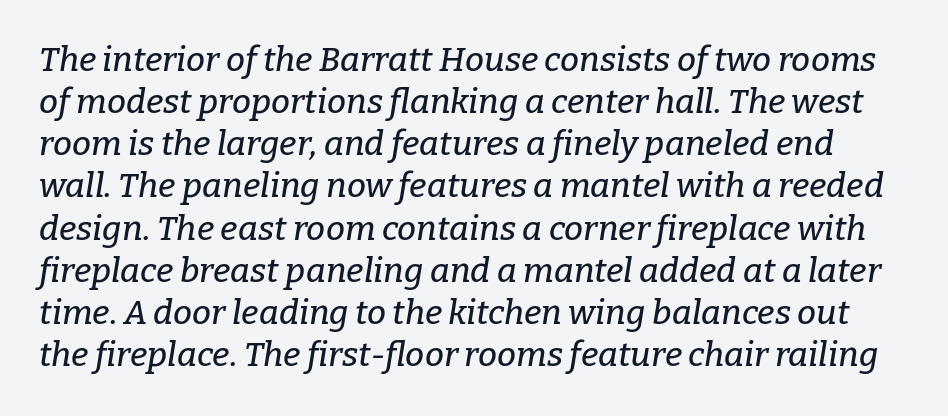
The image shows 34 px serif type, italic (leaning right); set line spacing 1.24x, normal letter spacing, not underlined; low stroke contrast and a medium x-height.
